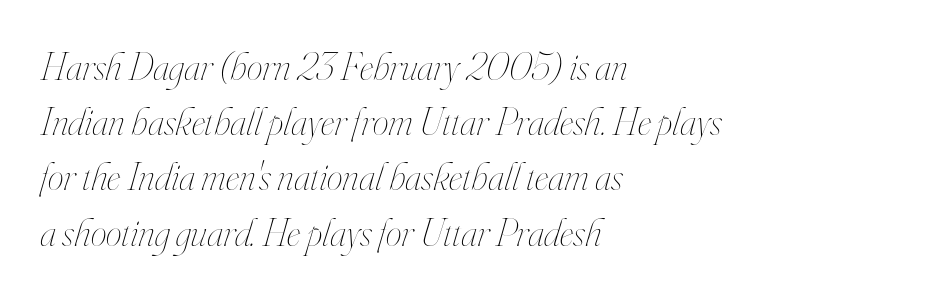
{"italic": "yes", "lean": "right", "slant_degrees": 16, "bold": "no", "weight": "thin", "width": "condensed", "stroke_contrast": "high", "x_height": "small", "monospaced": "no", "underline": "no", "align": "left", "line_spacing": "normal", "line_spacing_ratio": 1.38, "letter_spacing": "normal", "letter_spacing_em": 0.0, "glyph_px": 40}
